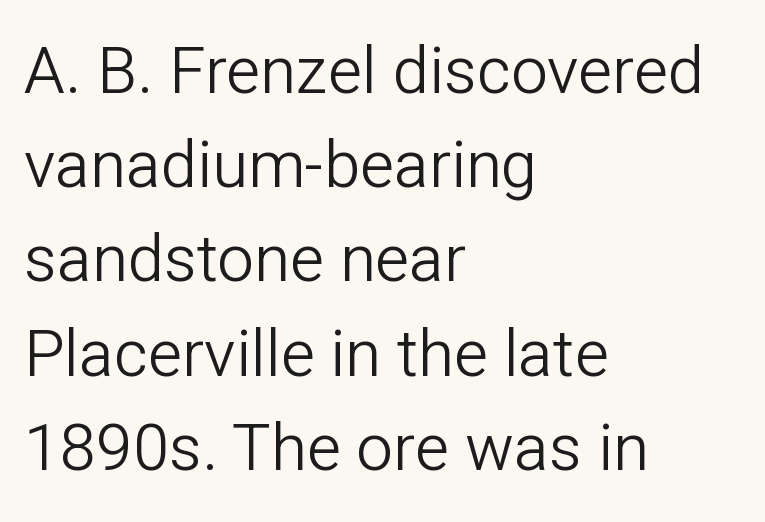
Q: Is the text bold? A: No.
Q: Is the text italic (slanted)? A: No, it is upright.
Q: Is the typeface a serif or a sans-serif typeface? A: Sans-serif.
Q: Is the text underlined? A: No.
Q: How is the paragraph aligned? A: Left-aligned.
Q: Is the spacing between letters normal or unusually wide? A: Normal.
Q: Is the spacing between lines tight, normal or loose? A: Normal.
Q: Width (condensed, normal, or wide)? A: Normal.
Q: Stroke contrast? A: Low.
Q: x-height? A: Medium.
Q: Monospaced? A: No.
